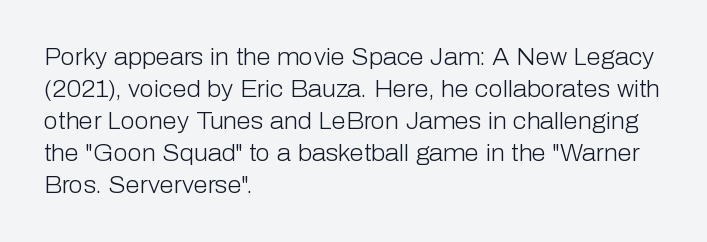
Caption: standard tracking, unaltered. Does the leading feel generous? No, just average. The lines are quadded left. Check the space under the baseline: it is left empty.
